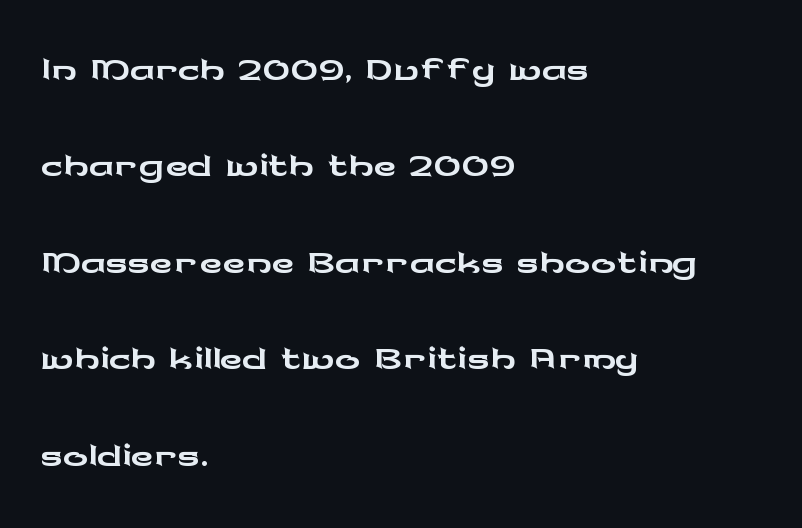
Descenders hang freely into open space. The passage shown stacks its lines at a standard gap. Observe the absence of serifs on each vertical stroke in this sample. This is the regular roman posture of the typeface. Look at the tracking — it's just the regular setting, nothing added. A typesetter would call this proportional, since set widths differ per character.
